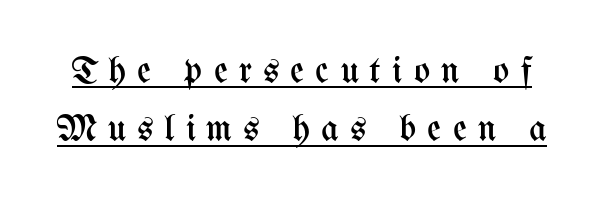
{"italic": "no", "bold": "no", "weight": "regular", "width": "condensed", "stroke_contrast": "medium", "x_height": "medium", "monospaced": "no", "underline": "yes", "line_spacing": "normal", "line_spacing_ratio": 1.53, "letter_spacing": "wide", "letter_spacing_em": 0.29, "glyph_px": 38}
